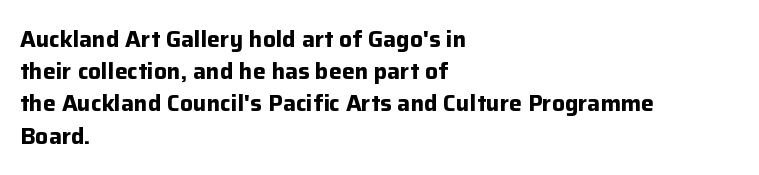
The image shows 23 px bold type, upright; set left-aligned, normal line spacing (1.4x), normal letter spacing, not underlined.
